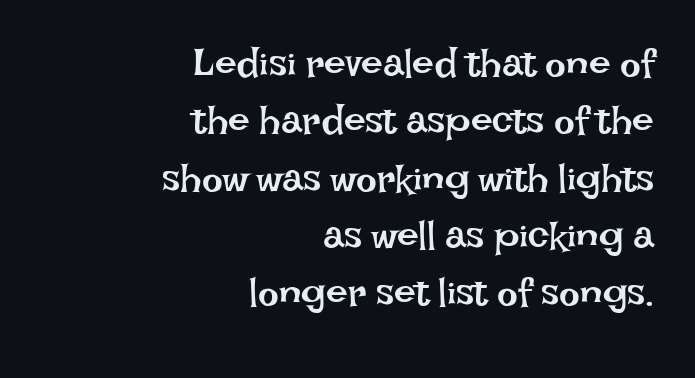
{"italic": "no", "bold": "no", "weight": "regular", "width": "normal", "stroke_contrast": "low", "x_height": "large", "monospaced": "no", "underline": "no", "align": "right", "line_spacing": "normal", "line_spacing_ratio": 1.47, "letter_spacing": "normal", "letter_spacing_em": 0.0, "glyph_px": 39}
